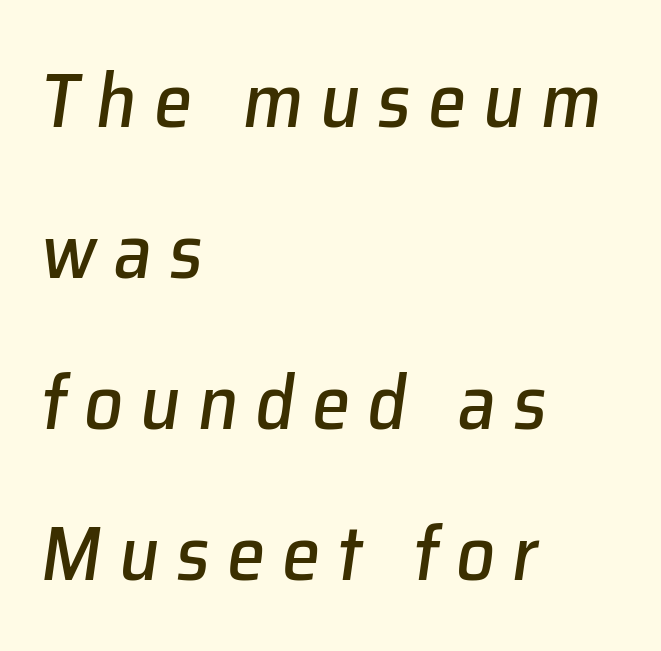
Q: Is the text italic (slanted)? A: Yes, it leans right by about 8 degrees.
Q: Is the text underlined? A: No.
Q: How is the paragraph aligned? A: Left-aligned.
Q: Is the spacing between letters normal or unusually wide? A: Unusually wide.
Q: Is the spacing between lines tight, normal or loose? A: Loose.
Q: Width (condensed, normal, or wide)? A: Normal.
Q: Stroke contrast? A: Low.
Q: x-height? A: Medium.
Q: Monospaced? A: No.
